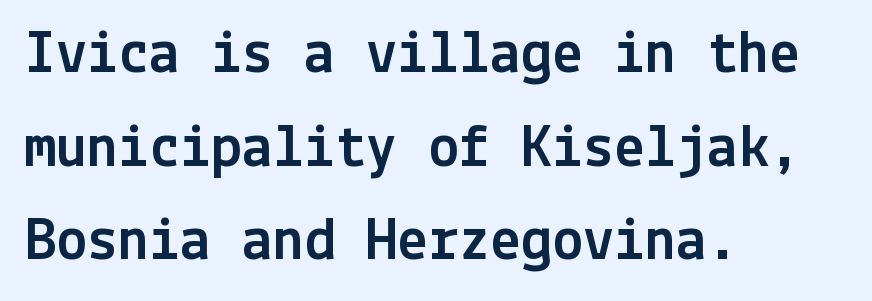
Q: Is the text italic (slanted)? A: No, it is upright.
Q: Is the typeface a serif or a sans-serif typeface? A: Sans-serif.
Q: Is the text underlined? A: No.
Q: How is the paragraph aligned? A: Left-aligned.
Q: Is the spacing between letters normal or unusually wide? A: Normal.
Q: Is the spacing between lines tight, normal or loose? A: Normal.
Q: Width (condensed, normal, or wide)? A: Normal.
Q: x-height? A: Medium.
